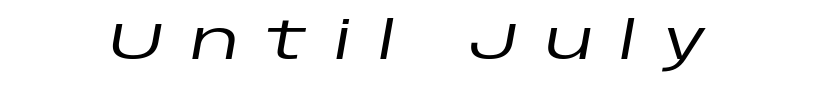
{"italic": "yes", "lean": "right", "slant_degrees": 10, "width": "wide", "stroke_contrast": "low", "x_height": "large", "monospaced": "no", "underline": "no", "letter_spacing": "wide", "letter_spacing_em": 0.49, "glyph_px": 52}
